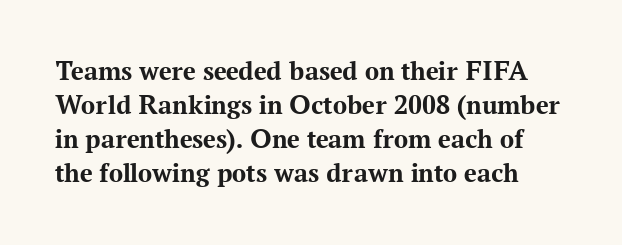
The image shows 28 px bold serif type, upright; set line spacing 1.22x, normal letter spacing, not underlined; medium stroke contrast and a medium x-height.
